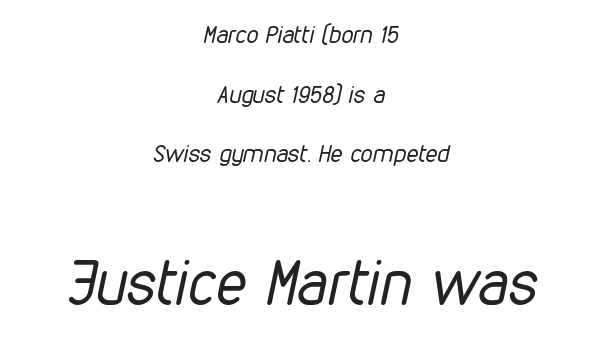
Visually the block forms a symmetrical silhouette, jagged on both flanks. Each letter keeps its own natural width here, so spacing adapts to shape. A clean baseline with only descenders dipping below it. Bigger letters appear in the bottom chunk; the top chunk is reduced.
